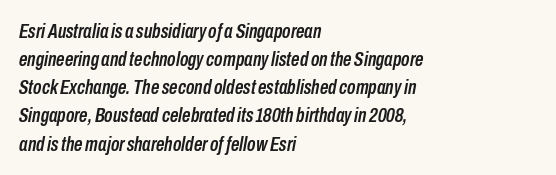
The image shows 21 px text type, italic (leaning right); set left-aligned, normal line spacing (1.34x), normal letter spacing, not underlined.
